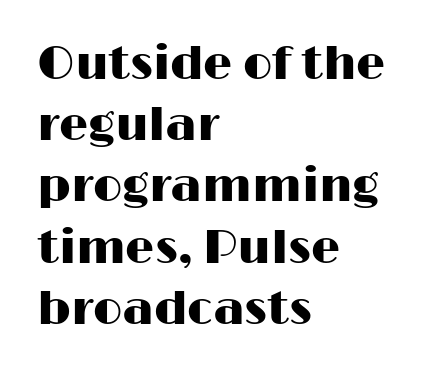
All the whitespace from short lines collects on the right. Each letter keeps its own natural width here, so spacing adapts to shape. Normally led — the rows are evenly, conventionally spaced. Ordinary non-slanted type is in use. To sum up the face: it is a sans, with no serifs.
